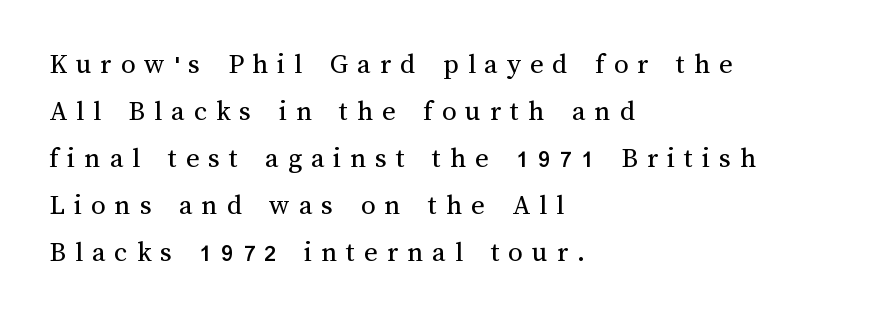
Q: Is the text bold? A: No.
Q: Is the text italic (slanted)? A: No, it is upright.
Q: Is the text underlined? A: No.
Q: How is the paragraph aligned? A: Left-aligned.
Q: Is the spacing between letters normal or unusually wide? A: Unusually wide.
Q: Is the spacing between lines tight, normal or loose? A: Normal.
Q: Width (condensed, normal, or wide)? A: Normal.
Q: Stroke contrast? A: Medium.
Q: x-height? A: Medium.
Q: Monospaced? A: No.
